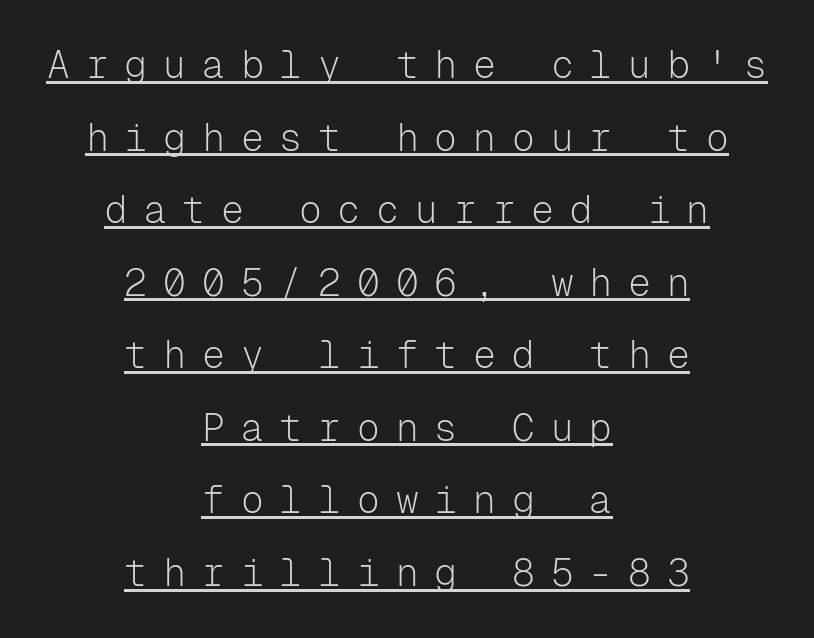
The image shows 38 px light sans-serif type, upright, monospaced; set centered, loose line spacing (1.91x), unusually wide letter spacing (+0.42 em), underlined; low stroke contrast and a medium x-height.
